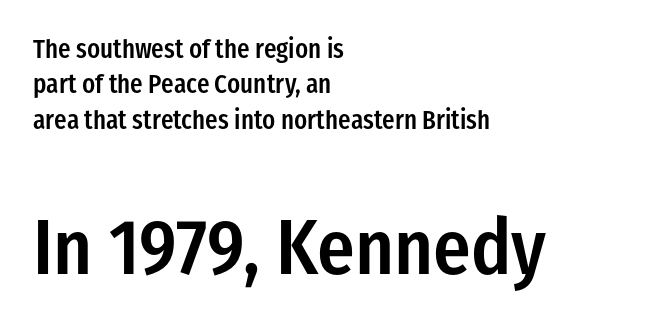
These lines were composed using upright roman letters. Check where the strokes stop: nothing finishes them off — pure sans. Descenders hang freely into open space. Stroke thickness is moderately raised; the sample reads as semibold.
